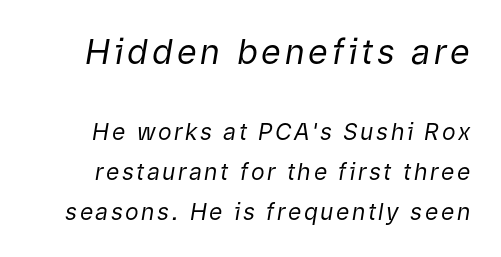
The image shows 34 px regular-weight type, italic (leaning right); set line spacing 1.73x, not underlined; the first (top) block is 1.48x larger; low stroke contrast and a medium x-height.
